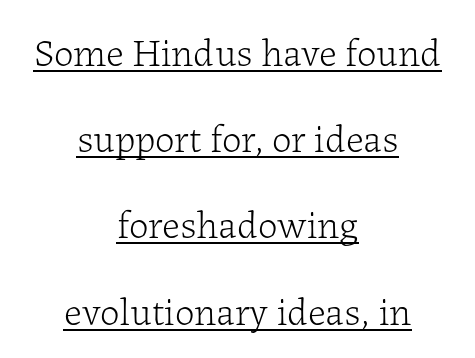
The image shows 39 px light serif type, upright; set centered, loose line spacing (2.21x), normal letter spacing, underlined; low stroke contrast and a medium x-height.
